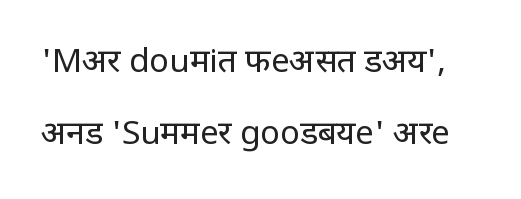
The image shows 33 px regular-weight, condensed sans-serif type, upright; set loose line spacing (2.17x), normal letter spacing, not underlined; low stroke contrast and a large x-height.
